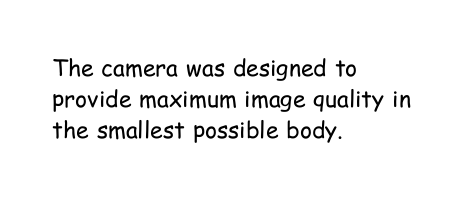
Q: Is the text bold? A: No.
Q: Is the text italic (slanted)? A: No, it is upright.
Q: Is the text underlined? A: No.
Q: How is the paragraph aligned? A: Left-aligned.
Q: Is the spacing between letters normal or unusually wide? A: Normal.
Q: Is the spacing between lines tight, normal or loose? A: Normal.
